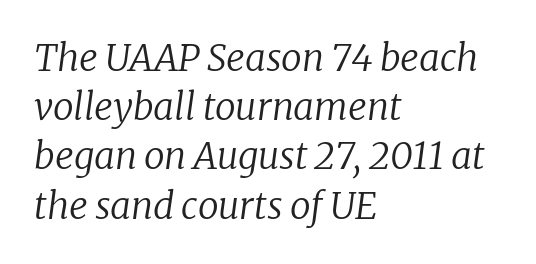
Q: Is the text bold? A: No.
Q: Is the text italic (slanted)? A: Yes, it leans right by about 8 degrees.
Q: Is the typeface a serif or a sans-serif typeface? A: Serif.
Q: Is the text underlined? A: No.
Q: How is the paragraph aligned? A: Left-aligned.
Q: Is the spacing between letters normal or unusually wide? A: Normal.
Q: Is the spacing between lines tight, normal or loose? A: Normal.
Q: Width (condensed, normal, or wide)? A: Normal.
Q: Stroke contrast? A: Low.
Q: x-height? A: Medium.
Q: Monospaced? A: No.
